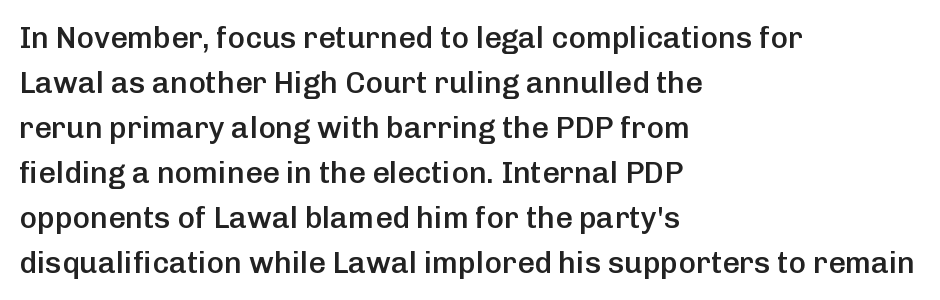
{"serif": "no", "italic": "no", "bold": "semi", "weight": "semibold", "width": "normal", "stroke_contrast": "low", "x_height": "medium", "monospaced": "no", "underline": "no", "align": "left", "line_spacing": "normal", "line_spacing_ratio": 1.5, "letter_spacing": "normal", "letter_spacing_em": 0.0, "glyph_px": 30}
